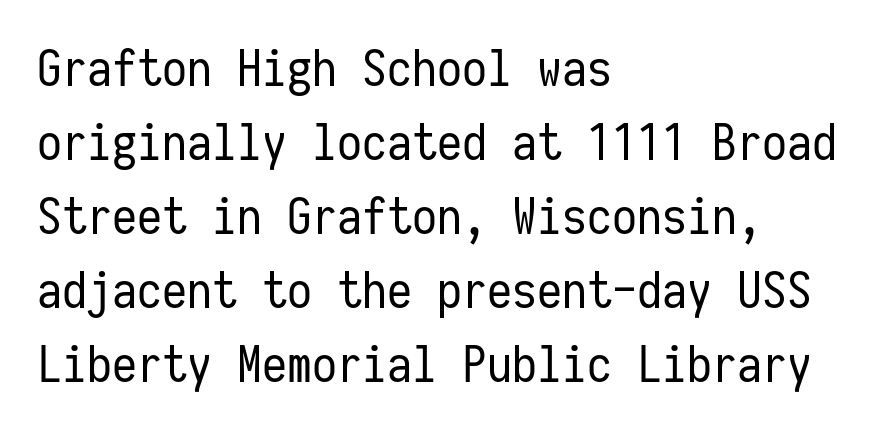
Glyph-to-glyph distance matches everyday printed text. Alignment: flush left. Unmarked baselines from the first word to the last. Spacing verdict: monospaced, one width for all characters. This reads as an unemphasized weight, regular at the heaviest. A roman cut, with each character standing at attention.
